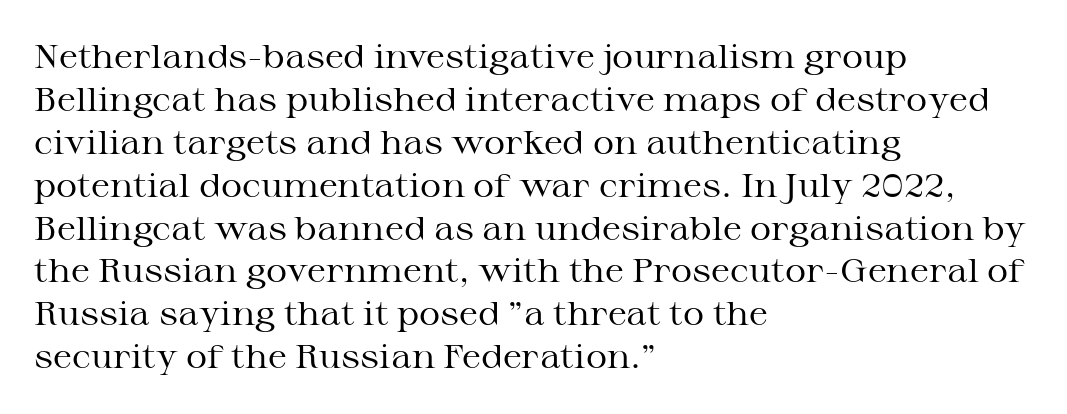
{"serif": "yes", "italic": "no", "bold": "no", "weight": "regular", "width": "wide", "stroke_contrast": "medium", "x_height": "medium", "monospaced": "no", "underline": "no", "align": "left", "line_spacing": "normal", "line_spacing_ratio": 1.3, "letter_spacing": "normal", "letter_spacing_em": 0.0, "glyph_px": 33}
